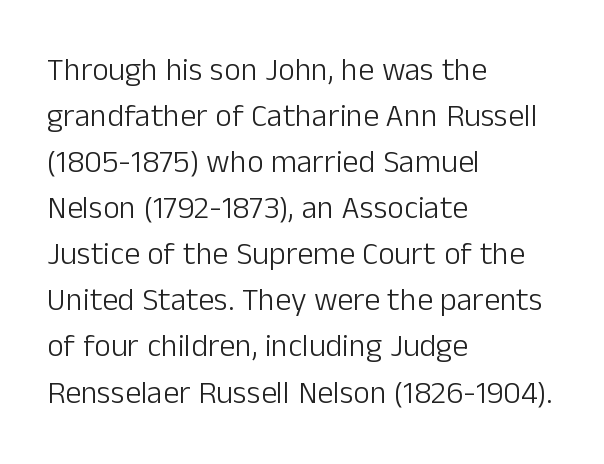
Weight: regular or lighter. Normally led — the rows are evenly, conventionally spaced. Nothing sits at the stroke ends, so this counts as sans-serif. How are the letters spaced? Ordinarily, with no added tracking. Looks like regular typesetting: each glyph gets only the width it needs. Rule under the text: the space is simply empty.
